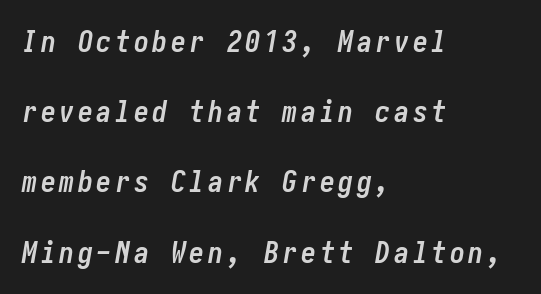
Leading is clearly above the norm, producing a sparse column. The passage shown is emphatically bold. These lines stack with their left ends in a neat column. These lines were composed using italics. The strip under each line holds only bare page.
